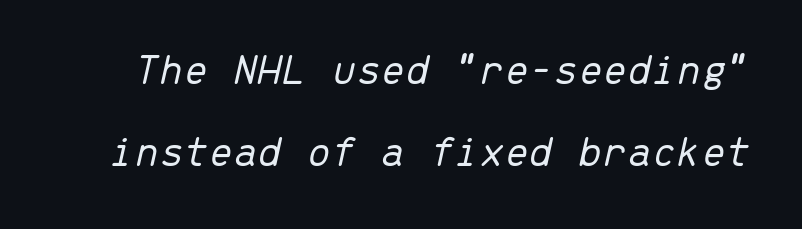
{"italic": "yes", "lean": "right", "slant_degrees": 13, "bold": "no", "weight": "light", "width": "normal", "stroke_contrast": "low", "x_height": "medium", "monospaced": "yes", "underline": "no", "line_spacing_ratio": 1.86, "letter_spacing": "normal", "letter_spacing_em": 0.0, "glyph_px": 44}
